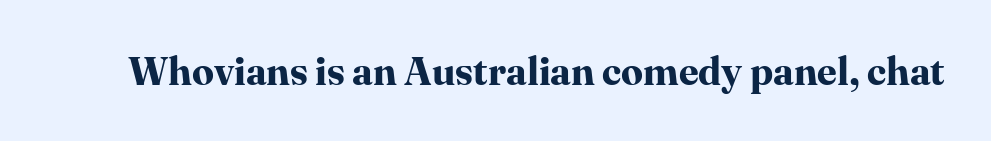
{"serif": "yes", "italic": "no", "bold": "yes", "weight": "bold", "width": "normal", "stroke_contrast": "high", "x_height": "medium", "monospaced": "no", "underline": "no", "letter_spacing": "normal", "letter_spacing_em": 0.0, "glyph_px": 39}
